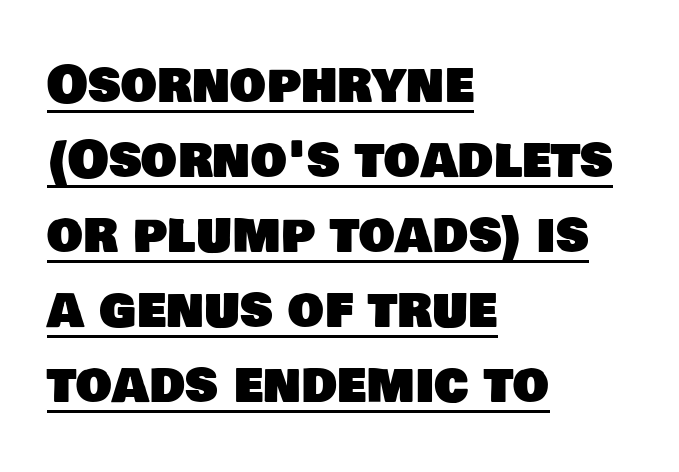
Q: Is the typeface a serif or a sans-serif typeface? A: Sans-serif.
Q: Is the text underlined? A: Yes.
Q: How is the paragraph aligned? A: Left-aligned.
Q: Is the spacing between letters normal or unusually wide? A: Normal.
Q: Is the spacing between lines tight, normal or loose? A: Normal.
Q: Width (condensed, normal, or wide)? A: Normal.
Q: Stroke contrast? A: Low.
Q: x-height? A: Large.
Q: Monospaced? A: No.
